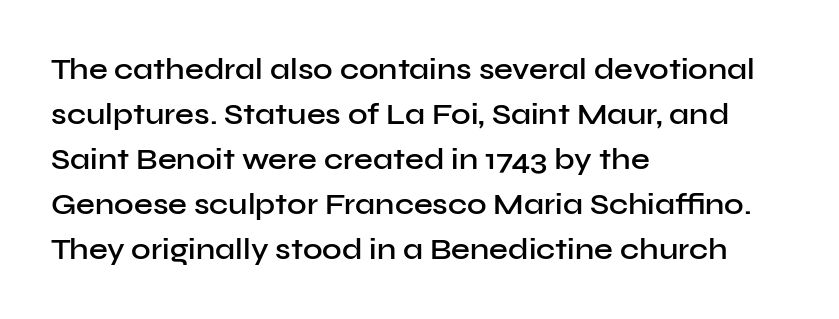
This rendering employs a face without finishing strokes, i.e., a sans-serif. The ragged edge is on the right, which tells us the setting is flush left. The passage shown has conventional tracking throughout. Reading down the column, the eye jumps a familiar distance to each next line. Do the letters lean? They stand straight. This is the in-between weight designers call semibold or demi.
